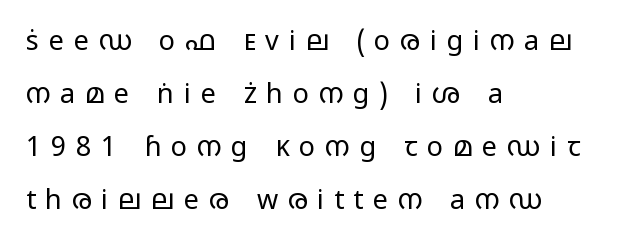
Q: Is the text bold? A: No.
Q: Is the text italic (slanted)? A: No, it is upright.
Q: Is the text underlined? A: No.
Q: How is the paragraph aligned? A: Left-aligned.
Q: Is the spacing between letters normal or unusually wide? A: Unusually wide.
Q: Is the spacing between lines tight, normal or loose? A: Loose.
